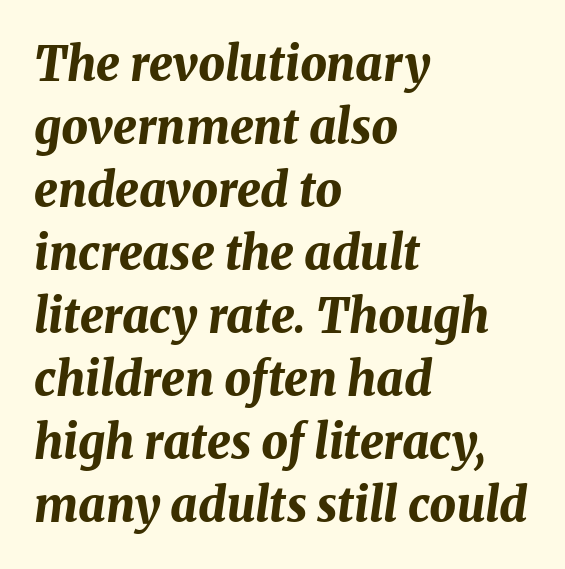
The image shows 47 px bold type, italic (leaning right); set left-aligned, normal line spacing (1.34x), normal letter spacing, not underlined; medium stroke contrast and a medium x-height.
